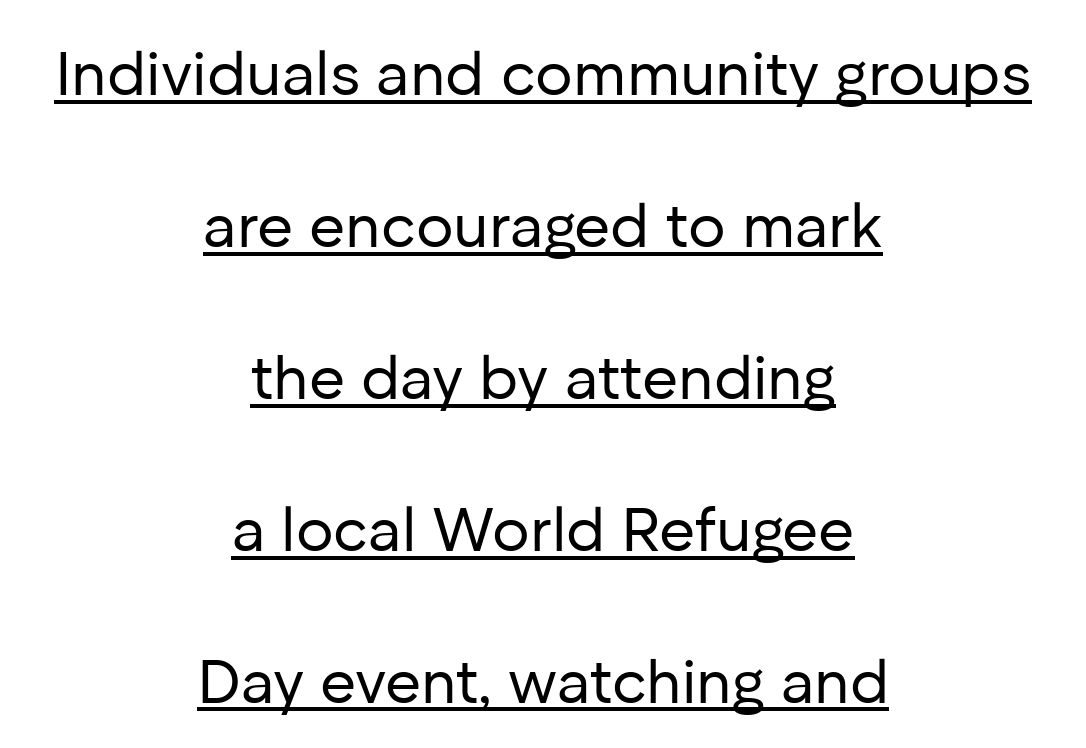
Students, observe: this is what heavily led, spacious text looks like. The lines in this sample share a center point and differ in where they start and stop. Stroke terminals: plain, sans-serif. These glyphs show unthickened strokes, regular width or finer. Is there any slant? The stems are plumb.
